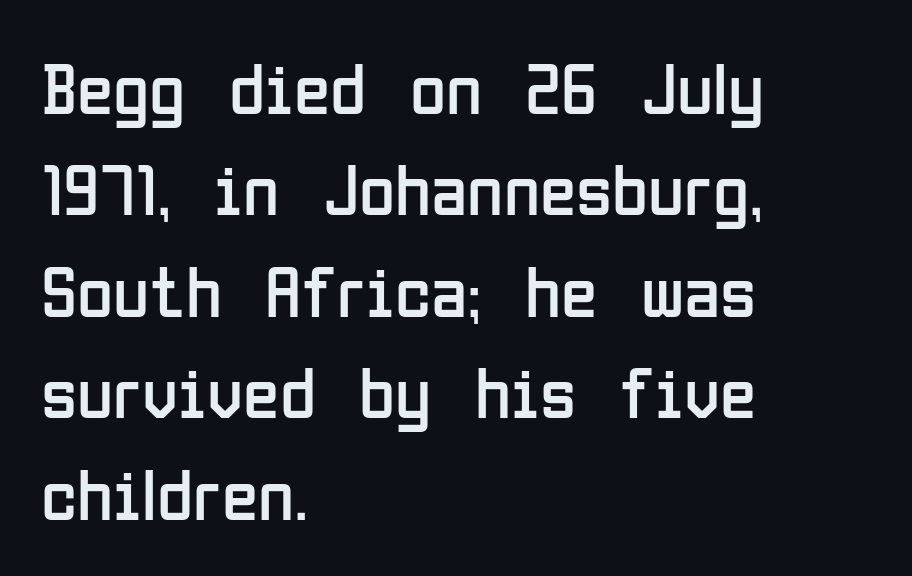
{"serif": "no", "italic": "no", "bold": "no", "weight": "regular", "width": "condensed", "stroke_contrast": "low", "x_height": "medium", "monospaced": "no", "underline": "no", "align": "left", "line_spacing": "normal", "line_spacing_ratio": 1.37, "letter_spacing": "normal", "letter_spacing_em": 0.0, "glyph_px": 74}
